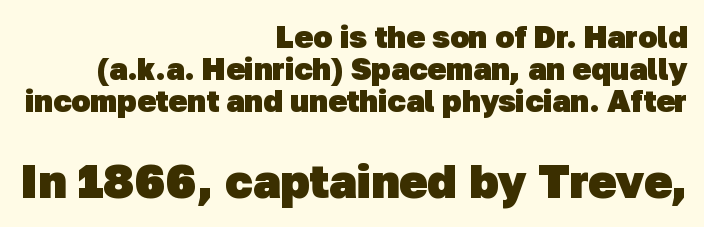
The letters carry no serifs — their stems end cleanly without finishing strokes. Reading down the column, the eye jumps only a short way to each next line. Here the glyphs are tracked normally, forming tight word shapes. Look at the stroke-to-counter ratio: heavy, a bold.
